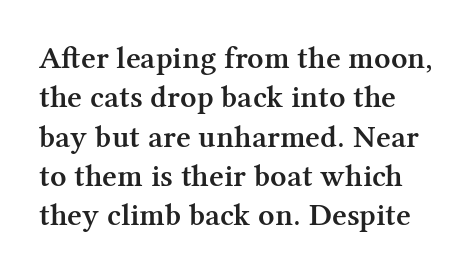
The image shows 32 px semibold serif type, upright; set line spacing 1.23x, normal letter spacing, not underlined; medium stroke contrast and a medium x-height.
